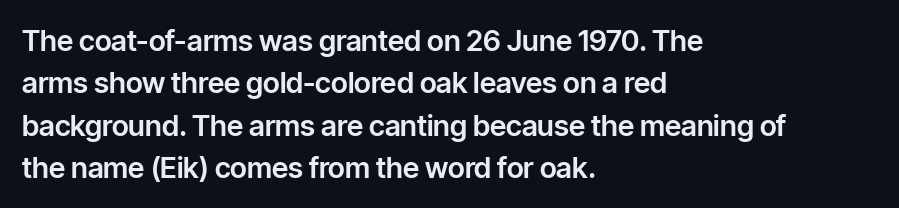
{"serif": "no", "italic": "no", "width": "normal", "stroke_contrast": "low", "x_height": "medium", "monospaced": "no", "underline": "no", "align": "left", "line_spacing": "normal", "line_spacing_ratio": 1.46, "letter_spacing": "normal", "letter_spacing_em": 0.0, "glyph_px": 29}
